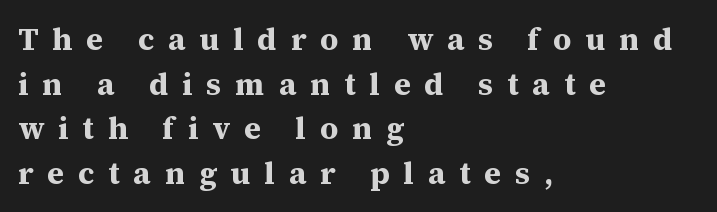
{"serif": "yes", "italic": "no", "bold": "yes", "weight": "bold", "width": "normal", "stroke_contrast": "medium", "x_height": "medium", "monospaced": "no", "underline": "no", "align": "left", "line_spacing": "normal", "line_spacing_ratio": 1.44, "letter_spacing": "wide", "letter_spacing_em": 0.45, "glyph_px": 31}
